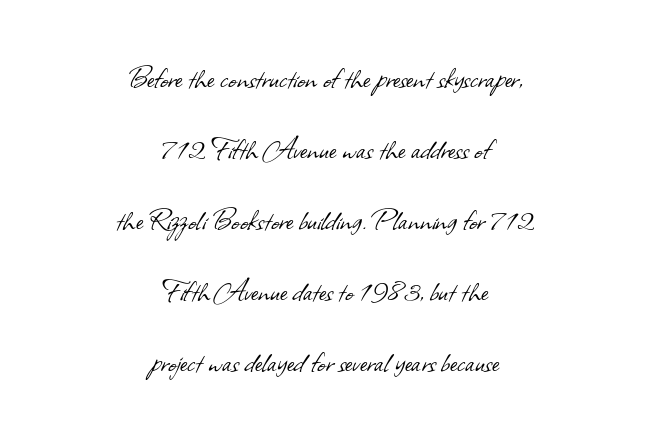
{"serif": "no", "bold": "no", "weight": "light", "width": "normal", "stroke_contrast": "low", "x_height": "small", "monospaced": "no", "underline": "no", "align": "center", "line_spacing": "loose", "line_spacing_ratio": 2.03, "letter_spacing": "normal", "letter_spacing_em": 0.0, "glyph_px": 35}
